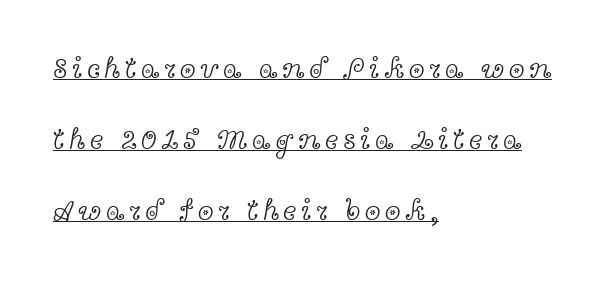
{"serif": "yes", "bold": "no", "weight": "light", "width": "wide", "x_height": "medium", "monospaced": "no", "underline": "yes", "align": "left", "line_spacing": "loose", "line_spacing_ratio": 2.44, "glyph_px": 29}
